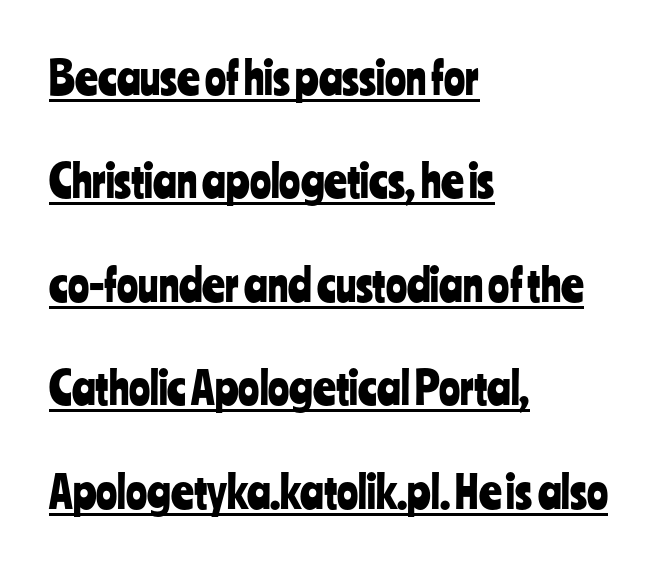
The image shows 44 px condensed sans-serif type, upright; set left-aligned, loose line spacing (2.35x), normal letter spacing, underlined; low stroke contrast and a medium x-height.
